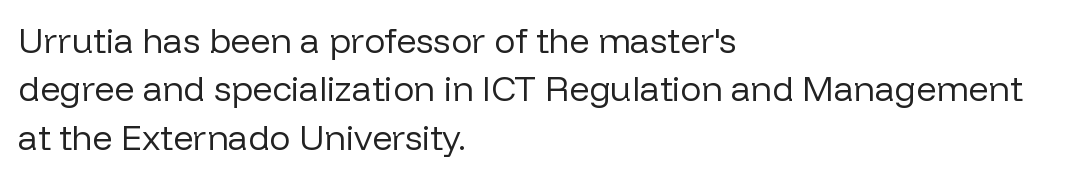
Each letter keeps its own natural width here, so spacing adapts to shape. The space beneath each line is pristine and unruled. Does extra space separate the letters? No, they use regular spacing. The axis of the letterforms is exactly vertical.
